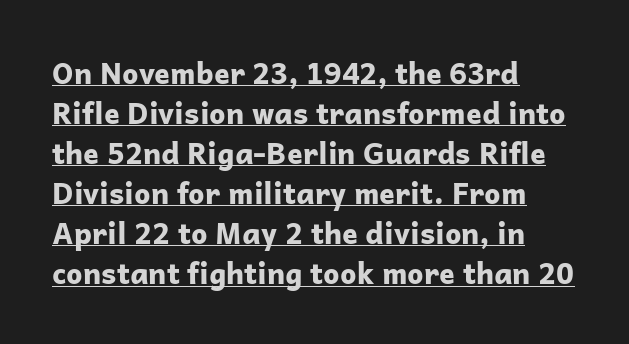
{"serif": "no", "italic": "no", "bold": "yes", "weight": "bold", "width": "normal", "stroke_contrast": "low", "x_height": "medium", "monospaced": "no", "underline": "yes", "align": "left", "line_spacing": "normal", "line_spacing_ratio": 1.38, "letter_spacing": "normal", "letter_spacing_em": 0.0, "glyph_px": 29}
